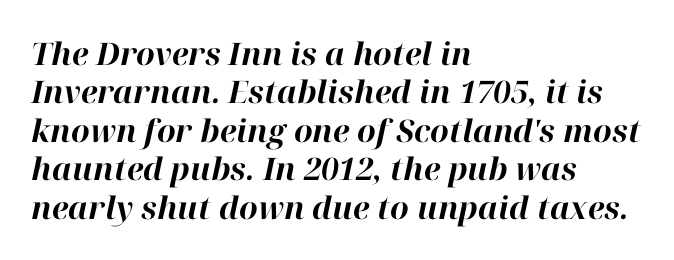
These lines were composed using italics. How are the letters spaced? Ordinarily, with no added tracking. Varying glyph widths throughout — classic text-font behaviour. The lines in this sample share a left origin and differ only in where they stop.
